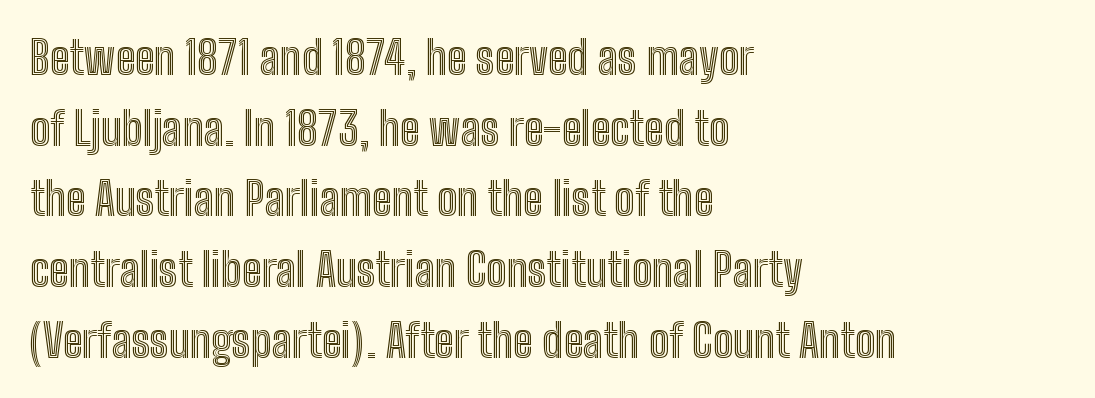
The designer left line spacing at the default. No extra tracking has been applied to these lines. These lines are set flush left with a ragged right edge. The letters stand straight up with perfectly vertical stems. Bare-footed words on every line. Proportional: the letters do not fall into vertical columns.
